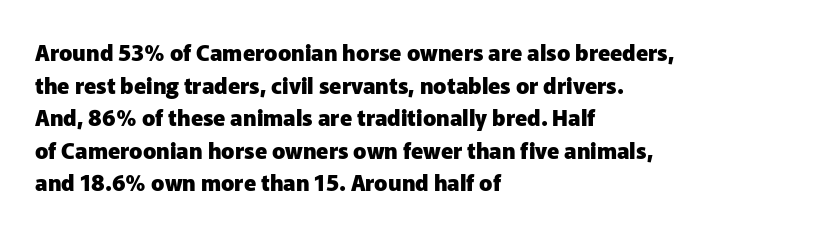
The letters stand straight up with perfectly vertical stems. Vertical spacing — default. Beneath every word, the page is bare. Typeset ragged right — the left edge is the straight one.
